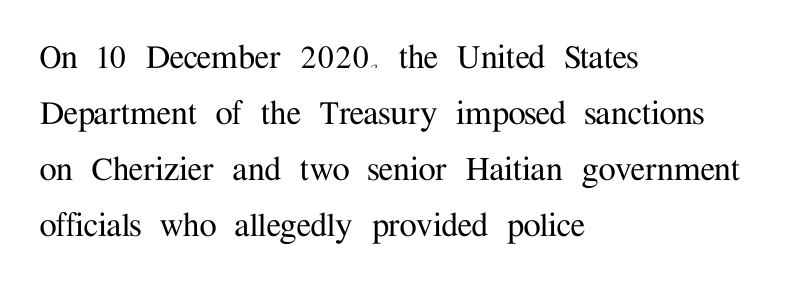
The image shows 39 px serif type, upright; set left-aligned, normal line spacing (1.44x), normal letter spacing, not underlined; medium stroke contrast and a medium x-height.
